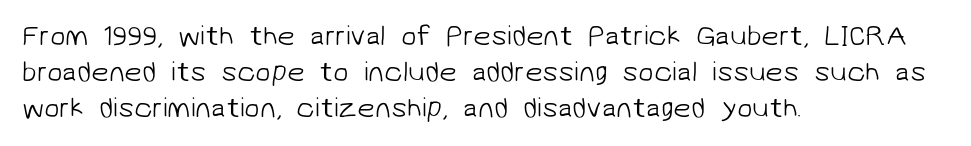
The typeface has the unassuming heft of standard copy or less. These lines stack with their left ends in a neat column. Summary of vertical rhythm: regular, with standard interline spacing. Regarding serifs, this sample does without them. Standard letterfit; no display-style spreading of the glyphs. The space beneath each line is pristine and unruled.
